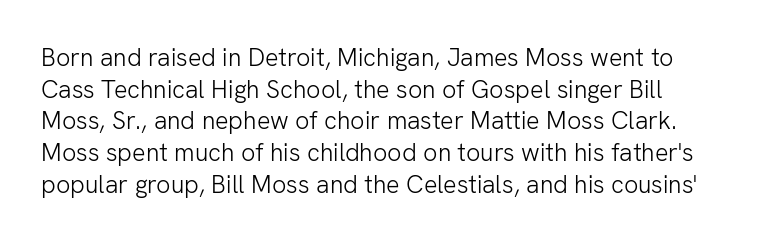
{"italic": "no", "bold": "no", "underline": "no", "line_spacing": "normal", "line_spacing_ratio": 1.27, "letter_spacing": "normal", "letter_spacing_em": 0.0, "glyph_px": 25}
